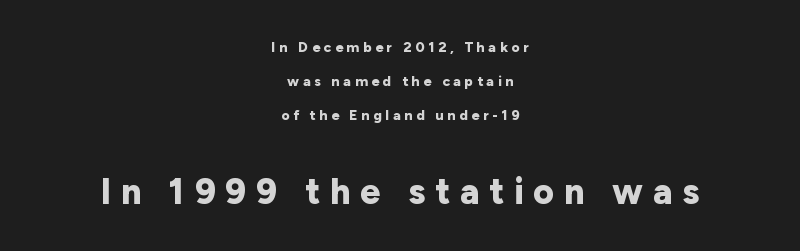
Q: Is the text bold? A: Yes.
Q: Is the text italic (slanted)? A: No, it is upright.
Q: Is the typeface a serif or a sans-serif typeface? A: Sans-serif.
Q: Is the text underlined? A: No.
Q: How is the paragraph aligned? A: Centered.
Q: Is the spacing between letters normal or unusually wide? A: Unusually wide.
Q: Is the spacing between lines tight, normal or loose? A: Loose.
Q: Which block of text is set in a larger size, the first (top) or the second (bottom)? A: The second (bottom) one.
Q: Width (condensed, normal, or wide)? A: Normal.
Q: Stroke contrast? A: Low.
Q: x-height? A: Medium.
Q: Monospaced? A: No.
